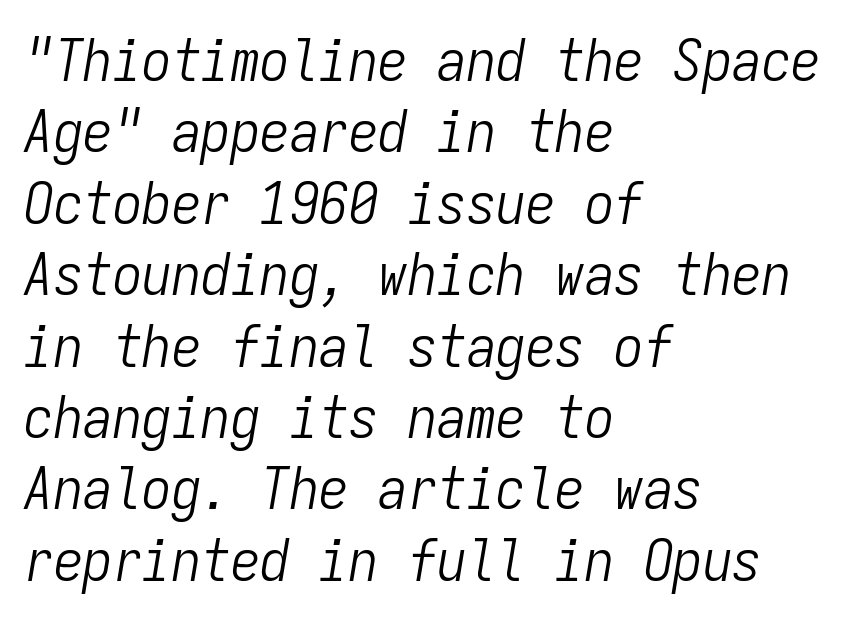
{"italic": "yes", "lean": "right", "slant_degrees": 9, "bold": "no", "weight": "light", "width": "condensed", "stroke_contrast": "low", "x_height": "medium", "monospaced": "yes", "underline": "no", "align": "left", "line_spacing_ratio": 1.21, "letter_spacing": "normal", "letter_spacing_em": 0.0, "glyph_px": 59}
